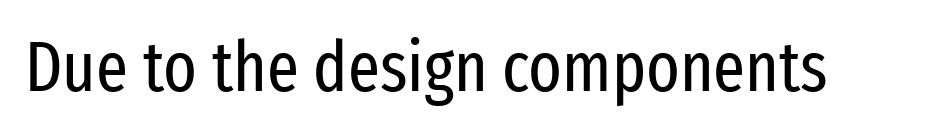
The image shows 70 px regular-weight, condensed sans-serif type, upright; set normal letter spacing, not underlined; low stroke contrast and a medium x-height.
